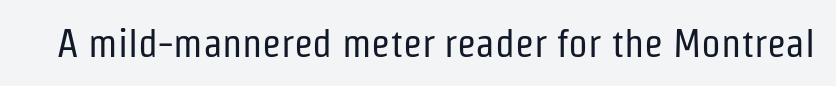
Each letter keeps its own natural width here, so spacing adapts to shape. Look at the tracking — it's just the regular setting, nothing added. Style check: upright. The rendering shows plain stroke endings on the letterforms — a sans-serif design. The face looks like a standard text weight, possibly lighter. Check the space under the baseline: it is left empty.
